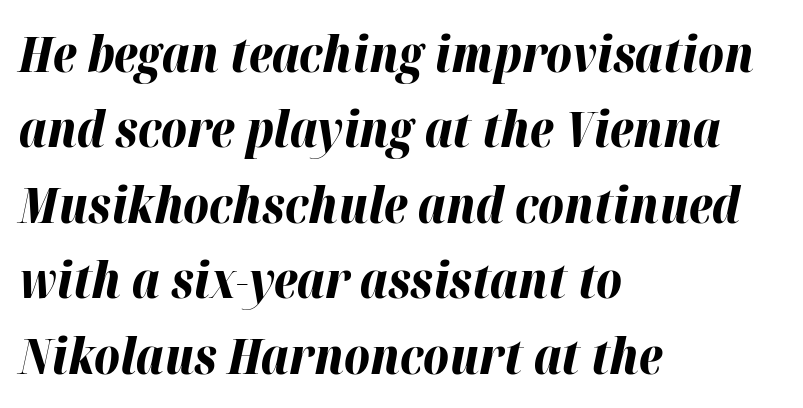
Default kerning and tracking; the words read as compact shapes. The words here are not underlined. The leading is moderate, giving the passage an even texture. Does the weight exceed regular? Yes, all the way to bold. Slanted lettering throughout. Spacing verdict: proportional, widths tailored to each character.
